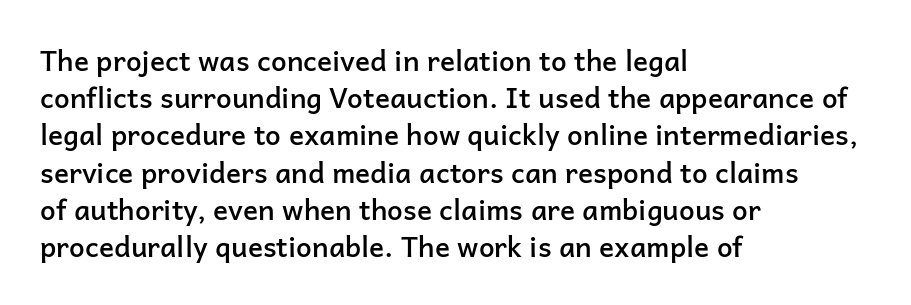
{"serif": "no", "italic": "no", "bold": "semi", "weight": "semibold", "width": "normal", "stroke_contrast": "low", "x_height": "medium", "monospaced": "no", "underline": "no", "align": "left", "line_spacing": "normal", "line_spacing_ratio": 1.33, "letter_spacing": "normal", "letter_spacing_em": 0.0, "glyph_px": 28}
